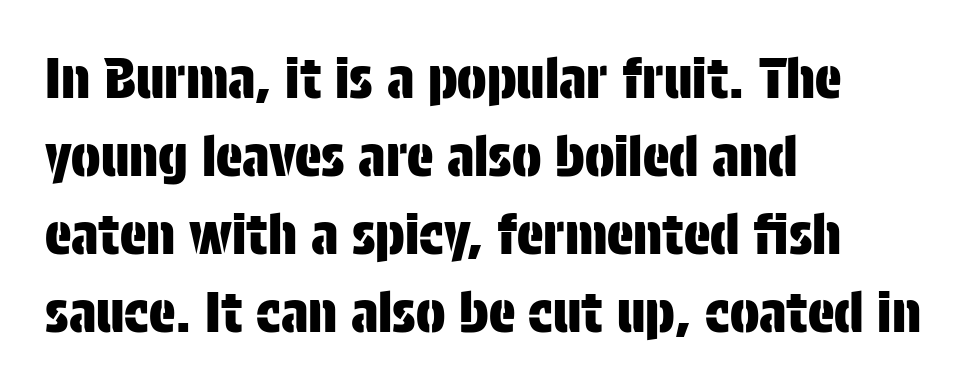
The face used here is proportionally spaced, like ordinary book or web type. Quick note: not italic, upright. A student would call this left alignment; a typographer would say flush left, rag right. Typographically, this falls in the sans-serif category. Tracking value appears to be zero — textbook default spacing. Just letters on the line, the space beneath them empty.
